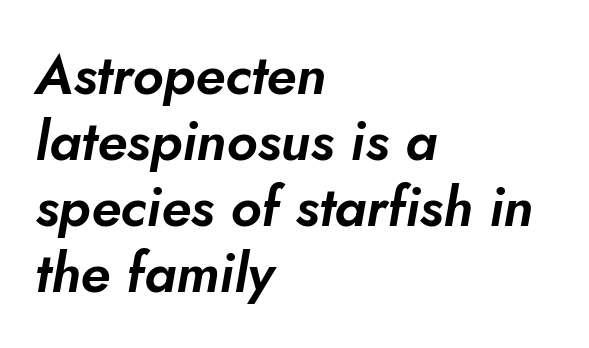
{"italic": "yes", "lean": "right", "slant_degrees": 5, "width": "normal", "stroke_contrast": "low", "x_height": "small", "monospaced": "no", "underline": "no", "align": "left", "line_spacing_ratio": 1.2, "letter_spacing": "normal", "letter_spacing_em": 0.0, "glyph_px": 55}
